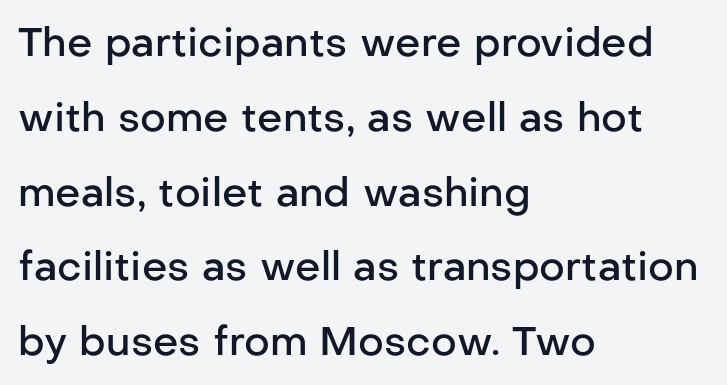
Q: Is the text bold? A: Semi-bold.
Q: Is the text italic (slanted)? A: No, it is upright.
Q: Is the typeface a serif or a sans-serif typeface? A: Sans-serif.
Q: Is the text underlined? A: No.
Q: How is the paragraph aligned? A: Left-aligned.
Q: Is the spacing between letters normal or unusually wide? A: Normal.
Q: Width (condensed, normal, or wide)? A: Normal.
Q: Stroke contrast? A: Low.
Q: x-height? A: Medium.
Q: Monospaced? A: No.
